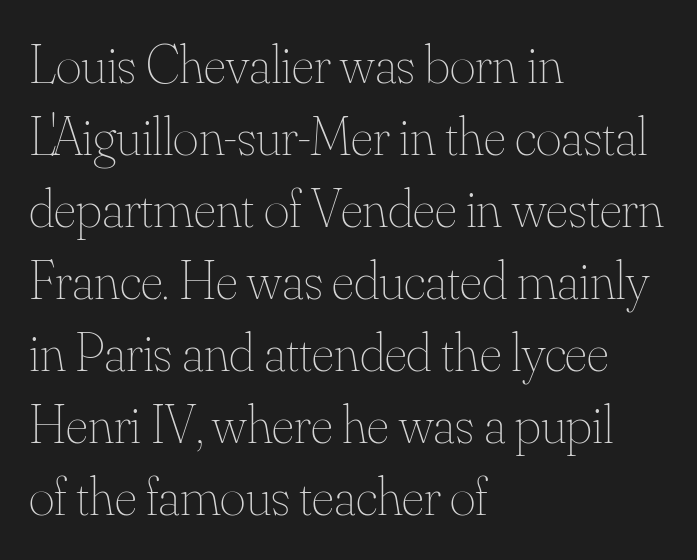
Note the varied advance widths — an 'i' is clearly narrower than an 'm'. A normal amount of white space separates one row of letters from the next. Upright lettering throughout. A typesetter would call this zero additional tracking.
